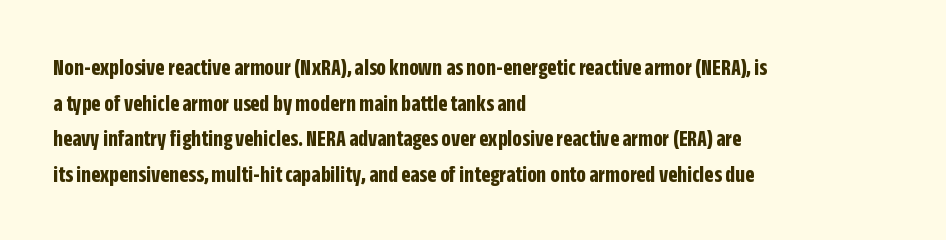
Q: Is the text bold? A: Yes.
Q: Is the text italic (slanted)? A: No, it is upright.
Q: Is the text underlined? A: No.
Q: How is the paragraph aligned? A: Left-aligned.
Q: Is the spacing between letters normal or unusually wide? A: Normal.
Q: Is the spacing between lines tight, normal or loose? A: Normal.
